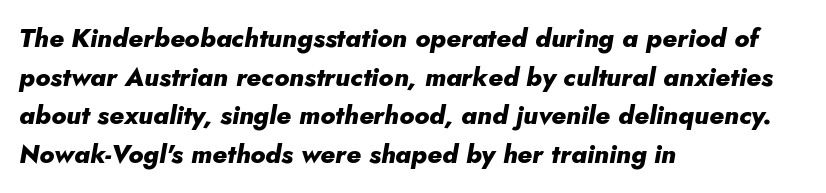
Standard letterfit; no display-style spreading of the glyphs. The typesetting leans heavy: a genuine bold. Horizontal bands of white between lines are of average thickness. This sample uses an oblique cut, with every glyph tilted off the vertical. Quick note: underline off.
